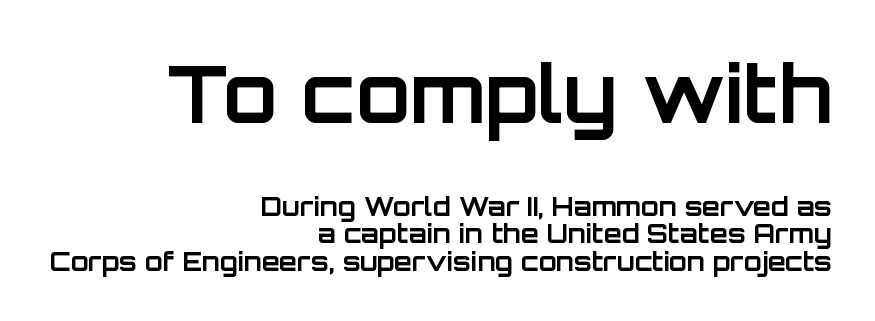
{"serif": "no", "italic": "no", "bold": "yes", "weight": "bold", "width": "normal", "stroke_contrast": "low", "x_height": "large", "monospaced": "no", "underline": "no", "align": "right", "line_spacing": "tight", "line_spacing_ratio": 1.05, "letter_spacing": "normal", "letter_spacing_em": 0.0, "larger_block": "first", "size_ratio": 3.04, "glyph_px": 79}
